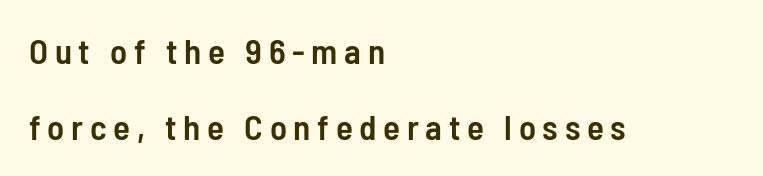
A student would call this left alignment; a typographer would say flush left, rag right. Note the varied advance widths — an 'i' is clearly narrower than an 'm'. Decoration check: the copy has no underline. Regarding serifs, this sample does without them. If you drew a line through each stem, it would be perfectly vertical.
